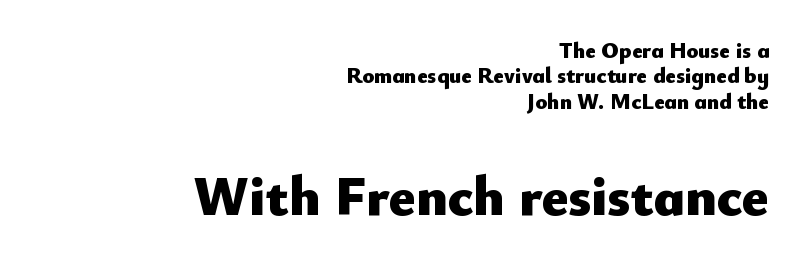
Q: Is the text bold? A: Yes.
Q: Is the text italic (slanted)? A: No, it is upright.
Q: Is the typeface a serif or a sans-serif typeface? A: Sans-serif.
Q: Is the text underlined? A: No.
Q: How is the paragraph aligned? A: Right-aligned.
Q: Is the spacing between letters normal or unusually wide? A: Normal.
Q: Is the spacing between lines tight, normal or loose? A: Tight.
Q: Which block of text is set in a larger size, the first (top) or the second (bottom)? A: The second (bottom) one.
Q: Width (condensed, normal, or wide)? A: Normal.
Q: Stroke contrast? A: Low.
Q: x-height? A: Small.
Q: Monospaced? A: No.
